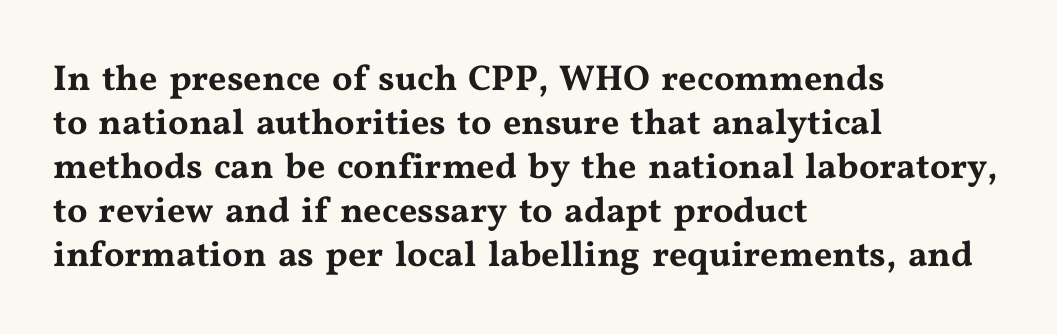
The image shows 36 px wide serif type, upright; set left-aligned, line spacing 1.22x, normal letter spacing, not underlined; medium stroke contrast and a medium x-height.
